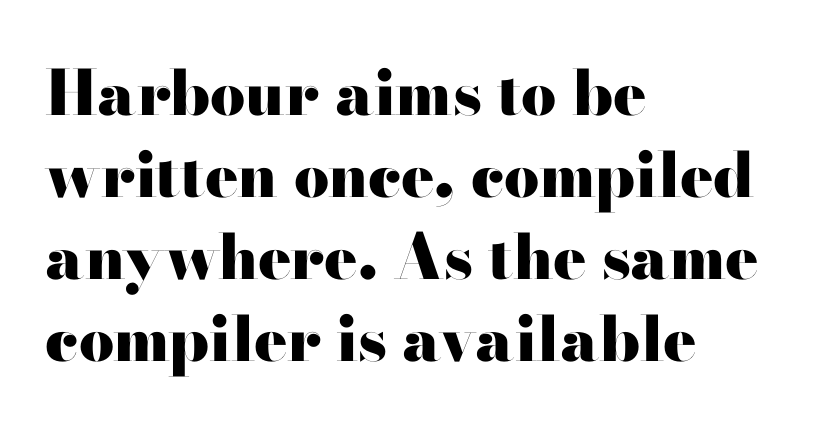
Q: Is the text bold? A: Yes.
Q: Is the text italic (slanted)? A: No, it is upright.
Q: Is the typeface a serif or a sans-serif typeface? A: Serif.
Q: Is the text underlined? A: No.
Q: How is the paragraph aligned? A: Left-aligned.
Q: Is the spacing between letters normal or unusually wide? A: Normal.
Q: Is the spacing between lines tight, normal or loose? A: Normal.
Q: Width (condensed, normal, or wide)? A: Wide.
Q: Stroke contrast? A: High.
Q: x-height? A: Small.
Q: Monospaced? A: No.
